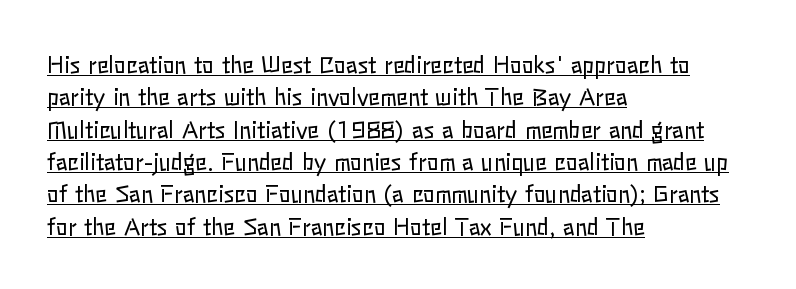
Q: Is the text bold? A: No.
Q: Is the text italic (slanted)? A: No, it is upright.
Q: Is the text underlined? A: Yes.
Q: How is the paragraph aligned? A: Left-aligned.
Q: Is the spacing between letters normal or unusually wide? A: Normal.
Q: Is the spacing between lines tight, normal or loose? A: Normal.
